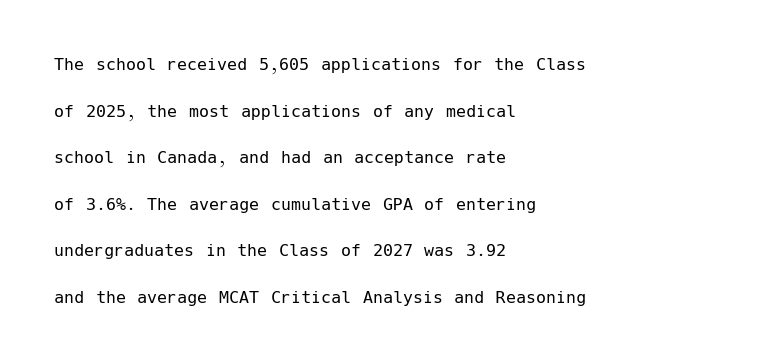
You can tell it's not italic because the verticals are truly vertical. The gaps between neighbouring characters are ordinary and unremarkable. The lines are quadded left. A quiet, ordinary-to-light weight characterises the typeface.
